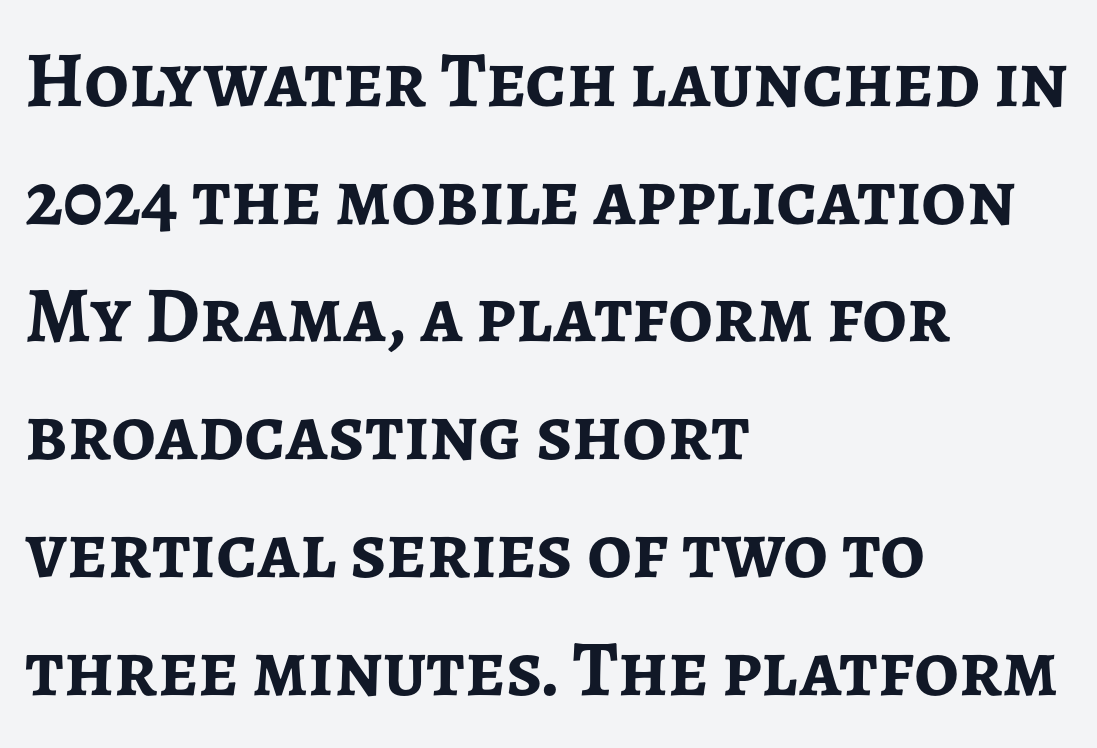
{"serif": "no", "italic": "no", "bold": "yes", "weight": "semibold", "width": "normal", "stroke_contrast": "low", "x_height": "medium", "monospaced": "no", "underline": "no", "align": "left", "line_spacing": "normal", "line_spacing_ratio": 1.49, "letter_spacing": "normal", "letter_spacing_em": 0.0, "glyph_px": 79}
